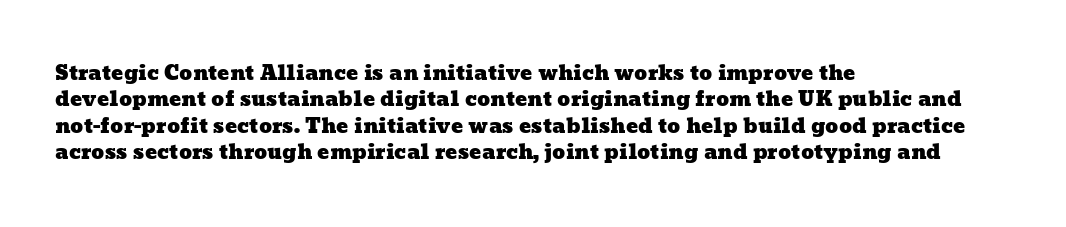
Q: Is the text underlined? A: No.
Q: How is the paragraph aligned? A: Left-aligned.
Q: Is the spacing between letters normal or unusually wide? A: Normal.
Q: Is the spacing between lines tight, normal or loose? A: Normal.
